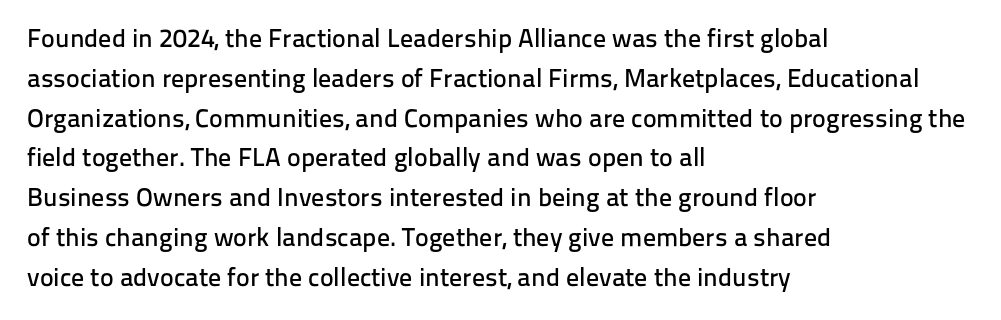
{"italic": "no", "underline": "no", "align": "left", "line_spacing": "normal", "line_spacing_ratio": 1.53, "letter_spacing": "normal", "letter_spacing_em": 0.0, "glyph_px": 26}
